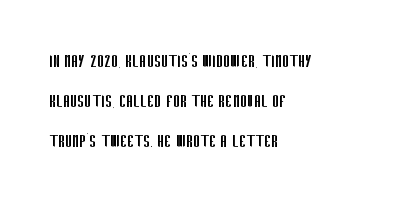
{"italic": "no", "bold": "no", "underline": "no", "align": "left", "line_spacing": "loose", "line_spacing_ratio": 1.9, "letter_spacing": "normal", "letter_spacing_em": 0.0, "glyph_px": 21}
